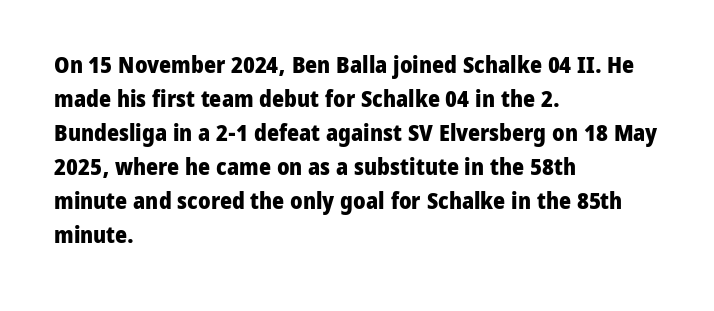
{"italic": "no", "bold": "yes", "underline": "no", "align": "left", "line_spacing": "normal", "line_spacing_ratio": 1.48, "letter_spacing": "normal", "letter_spacing_em": 0.0, "glyph_px": 23}
